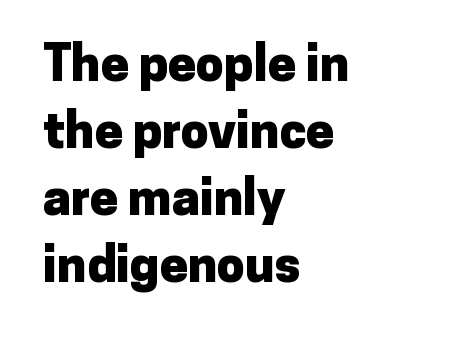
Q: Is the text bold? A: Yes.
Q: Is the text italic (slanted)? A: No, it is upright.
Q: Is the typeface a serif or a sans-serif typeface? A: Sans-serif.
Q: Is the text underlined? A: No.
Q: How is the paragraph aligned? A: Left-aligned.
Q: Is the spacing between letters normal or unusually wide? A: Normal.
Q: Is the spacing between lines tight, normal or loose? A: Normal.
Q: Width (condensed, normal, or wide)? A: Normal.
Q: Stroke contrast? A: Low.
Q: x-height? A: Medium.
Q: Monospaced? A: No.
